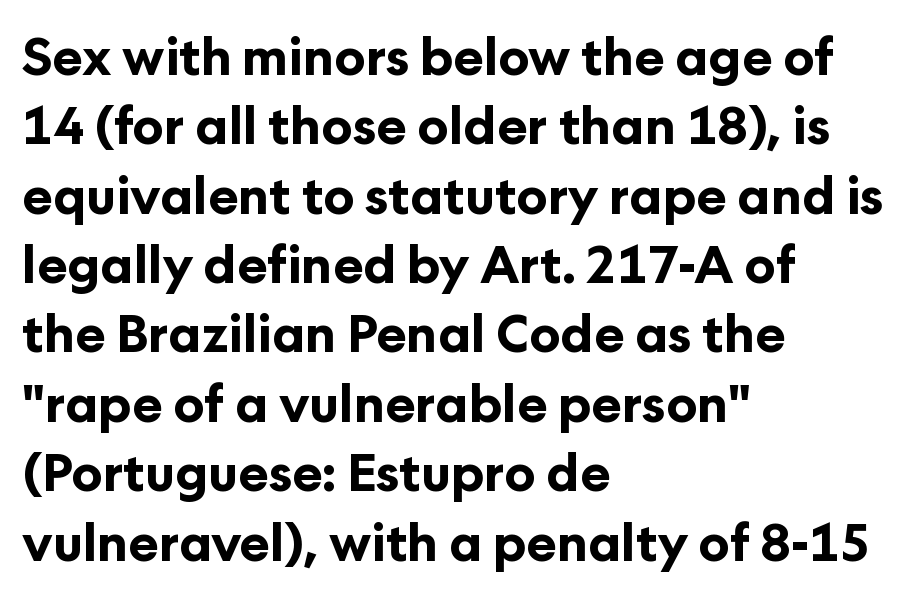
The image shows 51 px bold sans-serif type, upright; set left-aligned, normal line spacing (1.36x), normal letter spacing, not underlined; low stroke contrast and a medium x-height.
